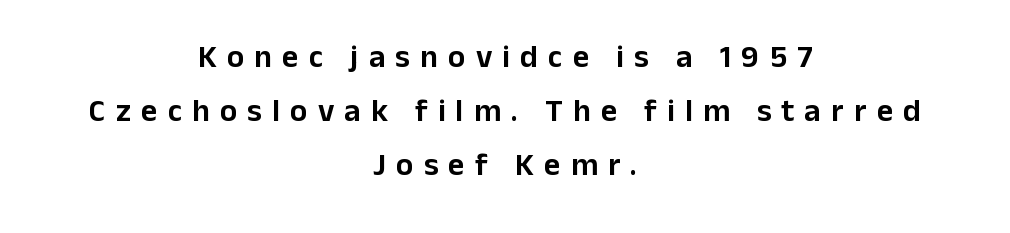
{"serif": "no", "italic": "no", "width": "normal", "stroke_contrast": "low", "x_height": "medium", "monospaced": "no", "underline": "no", "align": "center", "line_spacing": "normal", "line_spacing_ratio": 1.68, "letter_spacing": "wide", "letter_spacing_em": 0.32, "glyph_px": 32}
